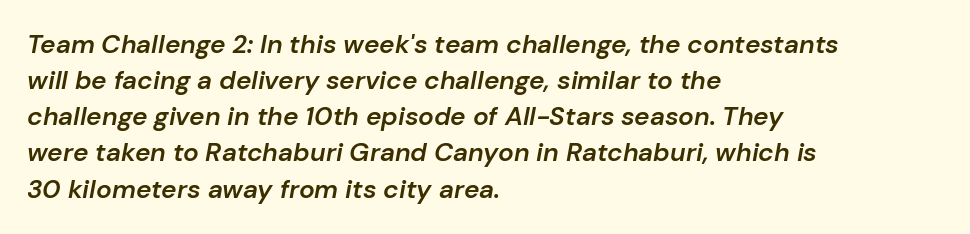
Teacher's note: observe the even left margin — that is flush-left alignment. Interline gaps are of average width in this sample. Notice how the stems are inclined rather than vertical — that's the hallmark of italics. A typesetter would call this zero additional tracking.
